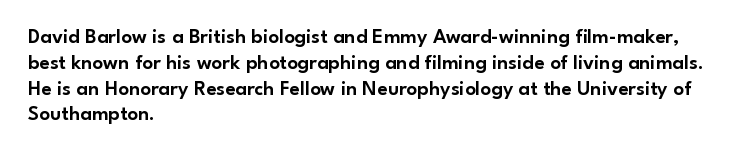
The image shows 21 px text type, upright; set left-aligned, line spacing 1.23x, normal letter spacing, not underlined.
